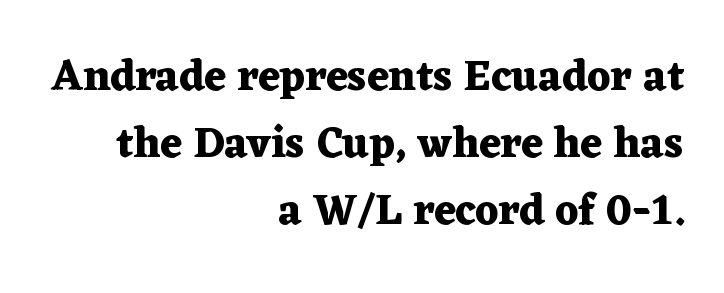
{"serif": "yes", "italic": "no", "bold": "yes", "weight": "heavy", "width": "wide", "stroke_contrast": "medium", "x_height": "medium", "monospaced": "no", "underline": "no", "align": "right", "line_spacing": "normal", "line_spacing_ratio": 1.56, "letter_spacing": "normal", "letter_spacing_em": 0.0, "glyph_px": 43}
